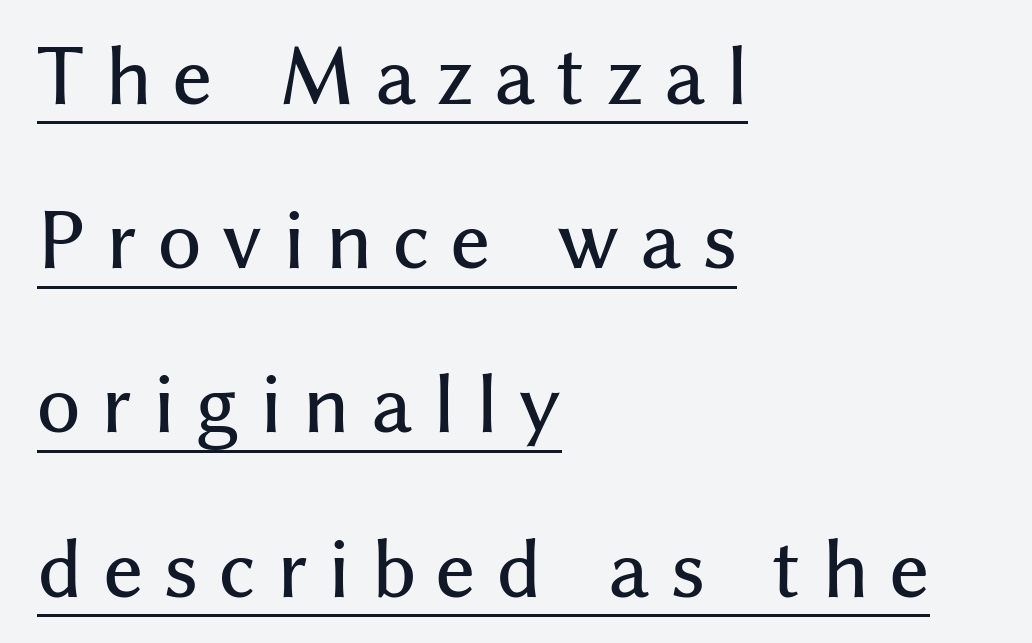
{"serif": "no", "italic": "no", "width": "normal", "stroke_contrast": "medium", "x_height": "medium", "monospaced": "no", "underline": "yes", "align": "left", "line_spacing": "loose", "line_spacing_ratio": 2.19, "letter_spacing": "wide", "letter_spacing_em": 0.28, "glyph_px": 75}
